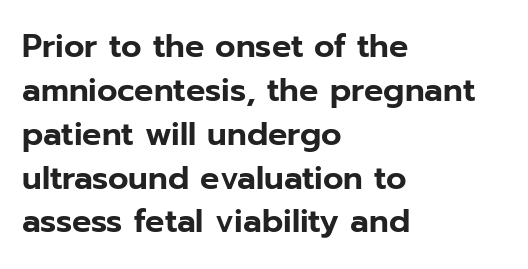
Look at the tracking — it's just the regular setting, nothing added. The passage shown is not underscored anywhere. The letters carry no serifs — their stems end cleanly without finishing strokes. The axis of the letterforms is exactly vertical.
